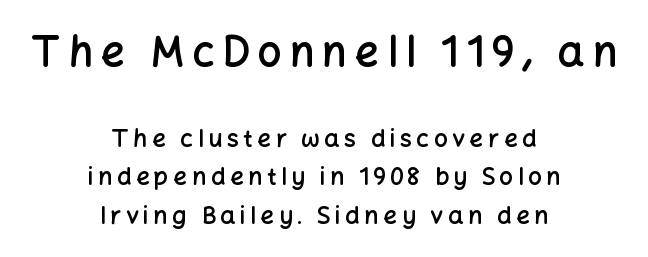
Here the designer chose a conventional face with non-uniform glyph widths. The upper block of text is set noticeably larger than the block beneath it. When letters stand straight like this, we call the style roman or upright. On the weight axis this lands at semibold, roughly 600. The characters display no serif detailing; their extremities are plain. Centered paragraph, ragged on both sides.
